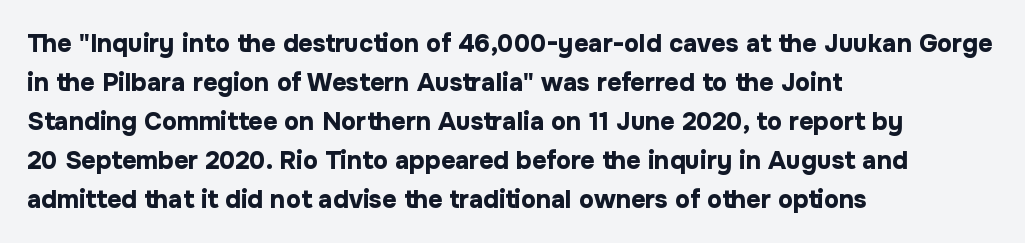
Q: Is the text bold? A: Yes.
Q: Is the text italic (slanted)? A: No, it is upright.
Q: Is the text underlined? A: No.
Q: How is the paragraph aligned? A: Left-aligned.
Q: Is the spacing between letters normal or unusually wide? A: Normal.
Q: Is the spacing between lines tight, normal or loose? A: Normal.
